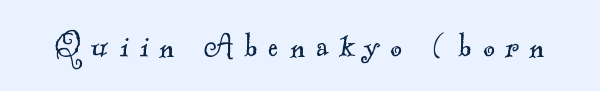
{"serif": "yes", "bold": "no", "weight": "light", "width": "normal", "x_height": "small", "monospaced": "no", "underline": "no", "letter_spacing": "wide", "letter_spacing_em": 0.3, "glyph_px": 37}
